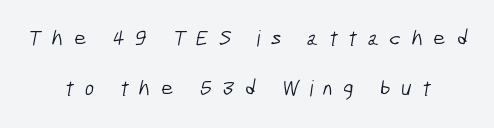
Q: Is the text bold? A: No.
Q: Is the text underlined? A: No.
Q: How is the paragraph aligned? A: Centered.
Q: Is the spacing between letters normal or unusually wide? A: Unusually wide.
Q: Is the spacing between lines tight, normal or loose? A: Loose.
